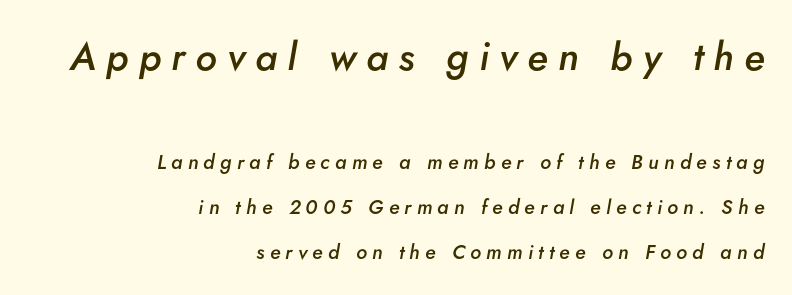
{"italic": "yes", "lean": "right", "slant_degrees": 5, "bold": "semi", "weight": "semibold", "width": "normal", "stroke_contrast": "low", "x_height": "small", "monospaced": "no", "underline": "no", "align": "right", "line_spacing": "loose", "line_spacing_ratio": 2.25, "letter_spacing": "wide", "letter_spacing_em": 0.26, "larger_block": "first", "size_ratio": 1.95, "glyph_px": 39}
